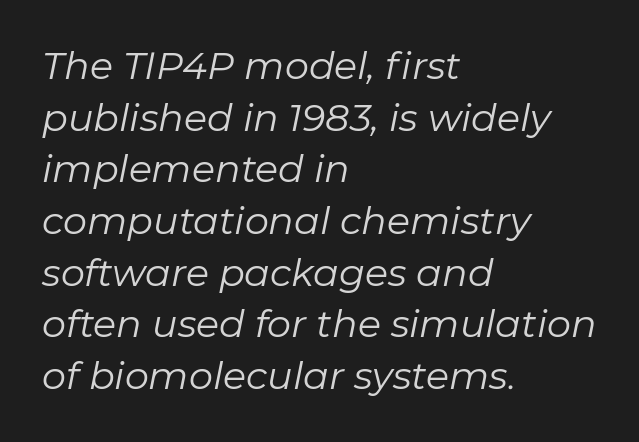
A classic flush-left, rag-right setting is used for this passage. You can tell it's italic because the verticals aren't actually vertical. Decoration check: the copy has no underline. Here the designer chose a conventional face with non-uniform glyph widths. You could call the tracking neutral — neither tight nor loose.
